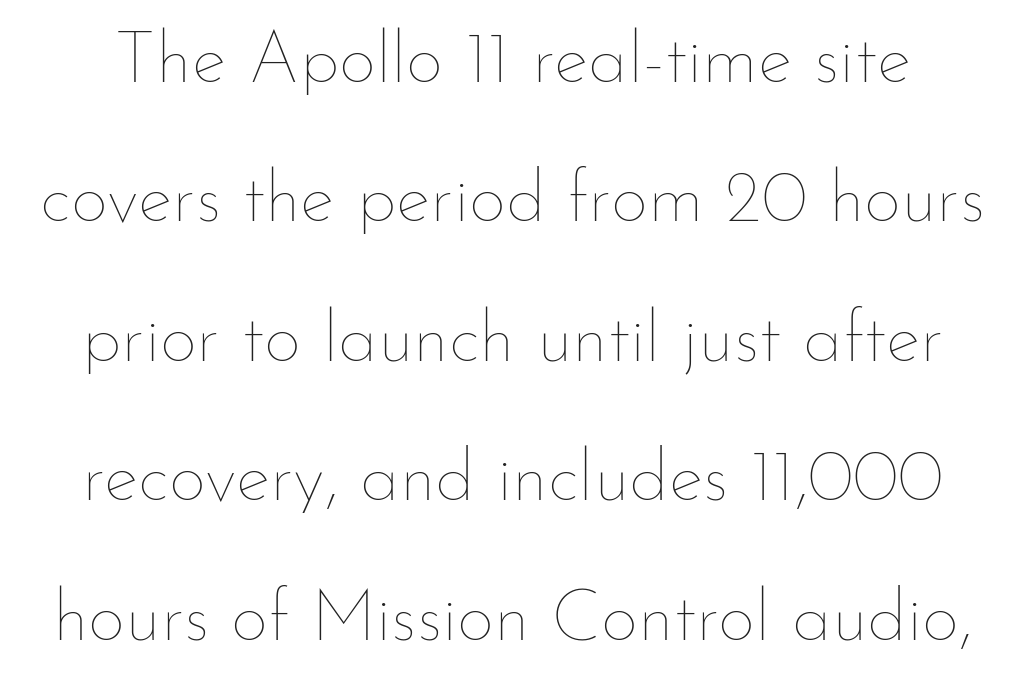
The glyphs are unaccompanied by any horizontal stroke below them. Characters follow at the spacing the type designer built in. The face looks like a standard text weight, possibly lighter. Is this a fixed-width face? No — the glyphs have proportional, varying widths. Rows of type keep a wide berth in the vertical direction. Designer's note — italics off, roman on.
